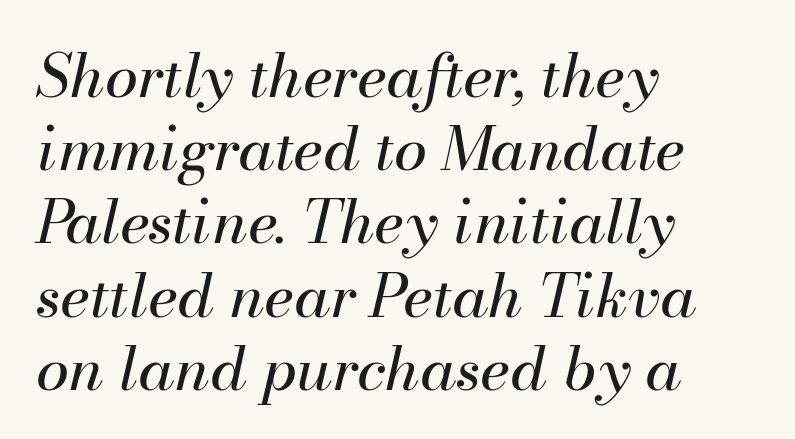
Is this a heavy cut? Hardly; it is regular or lighter. Line starts are locked; line ends wander. Compared with typical body copy, the letter spacing here is the same. This sample uses an oblique cut, with every glyph tilted off the vertical. A typesetter would call this proportional, since set widths differ per character.
